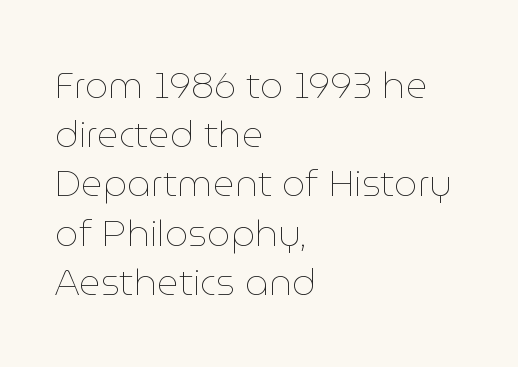
The image shows 37 px thin type, upright; set left-aligned, normal line spacing (1.33x), normal letter spacing, not underlined; low stroke contrast and a medium x-height.
